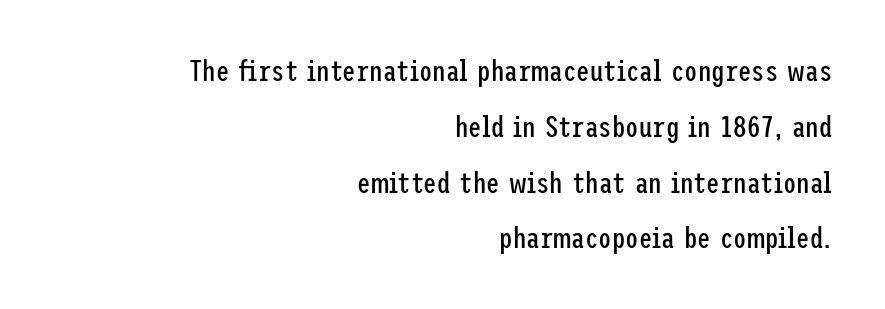
The image shows 30 px regular-weight, condensed sans-serif type, upright; set right-aligned, line spacing 1.86x, normal letter spacing, not underlined; low stroke contrast and a medium x-height.
